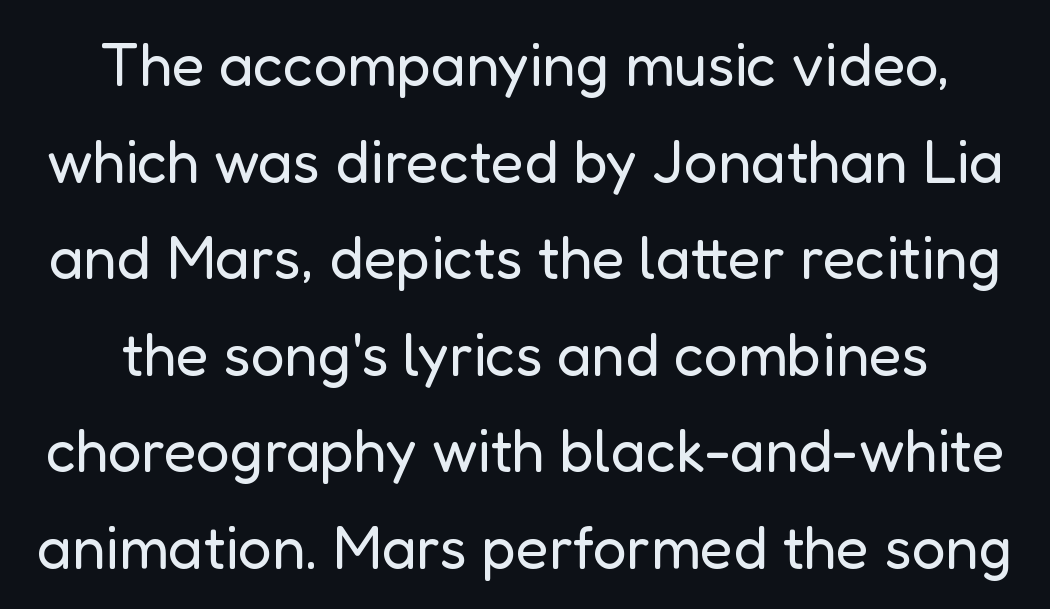
Q: Is the text bold? A: No.
Q: Is the text italic (slanted)? A: No, it is upright.
Q: Is the typeface a serif or a sans-serif typeface? A: Sans-serif.
Q: Is the text underlined? A: No.
Q: Is the spacing between letters normal or unusually wide? A: Normal.
Q: Is the spacing between lines tight, normal or loose? A: Normal.
Q: Width (condensed, normal, or wide)? A: Normal.
Q: Stroke contrast? A: Low.
Q: x-height? A: Medium.
Q: Monospaced? A: No.
